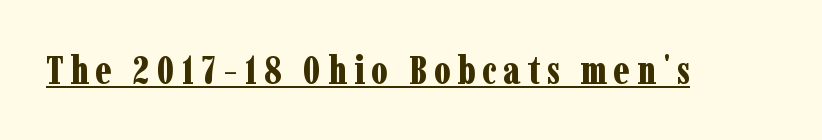
Beneath each row of characters lies a ruled line. Unlike a clean sans, this face finishes its strokes with serifs. In terms of posture, this sample is upright. Students, this is bold: see how much ink each stroke carries. Here the designer chose a conventional face with non-uniform glyph widths.
